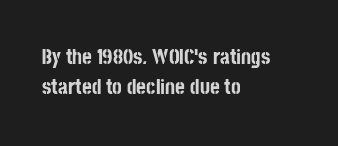
The image shows 21 px bold type, upright; set left-aligned, normal line spacing (1.41x), normal letter spacing, not underlined.
